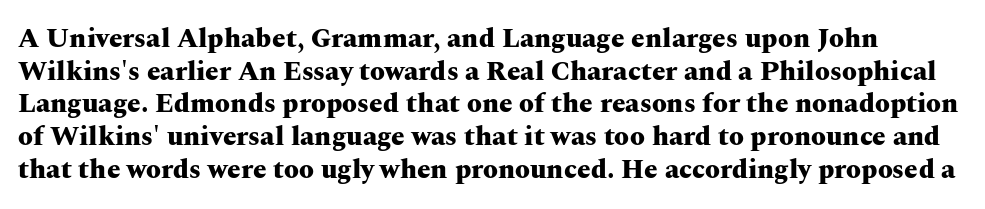
{"italic": "no", "bold": "yes", "underline": "no", "line_spacing_ratio": 1.21, "letter_spacing": "normal", "letter_spacing_em": 0.0, "glyph_px": 27}
